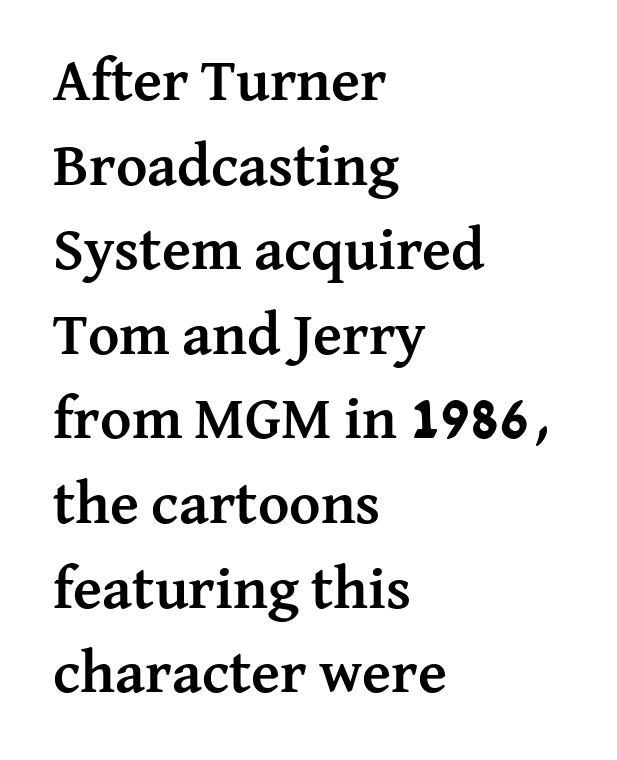
The image shows 60 px semibold serif type, upright; set left-aligned, normal line spacing (1.41x), normal letter spacing, not underlined; medium stroke contrast and a medium x-height.
